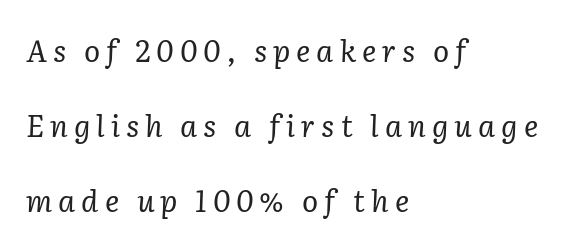
Q: Is the text bold? A: No.
Q: Is the text italic (slanted)? A: Yes, it leans right by about 2 degrees.
Q: Is the typeface a serif or a sans-serif typeface? A: Serif.
Q: Is the text underlined? A: No.
Q: How is the paragraph aligned? A: Left-aligned.
Q: Is the spacing between letters normal or unusually wide? A: Unusually wide.
Q: Is the spacing between lines tight, normal or loose? A: Loose.
Q: Width (condensed, normal, or wide)? A: Normal.
Q: Stroke contrast? A: Low.
Q: x-height? A: Medium.
Q: Monospaced? A: No.
